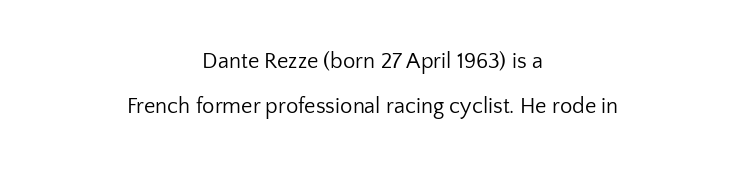
{"italic": "no", "bold": "no", "underline": "no", "align": "center", "line_spacing": "loose", "line_spacing_ratio": 2.05, "letter_spacing": "normal", "letter_spacing_em": 0.0, "glyph_px": 22}
